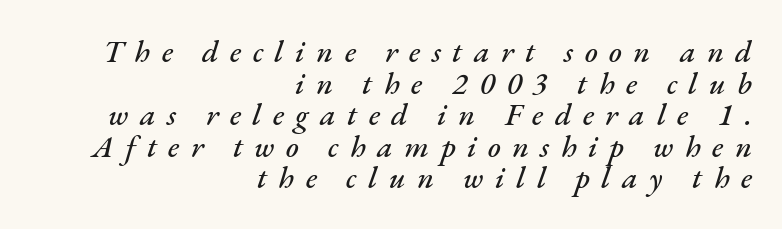
Varying glyph widths throughout — classic text-font behaviour. The string is rendered with underlining switched off. The passage is arranged like a letterhead date or caption credit — flush right. The passage shown has open, widely tracked lettering throughout. Vertical spacing — tight.
